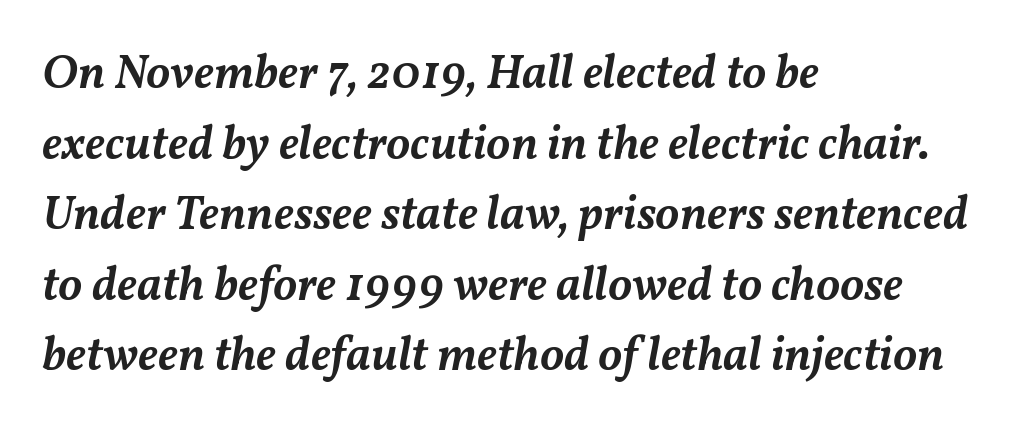
The lines sit at an ordinary, default distance from one another. This sample uses an oblique cut, with every glyph tilted off the vertical. The rendering uses a semibold face; strokes are thickened but not to full bold. Honestly, there is no underline to notice here at all. Spacing verdict: proportional, widths tailored to each character. What stands out about the letter spacing? Nothing — it is the standard amount.
